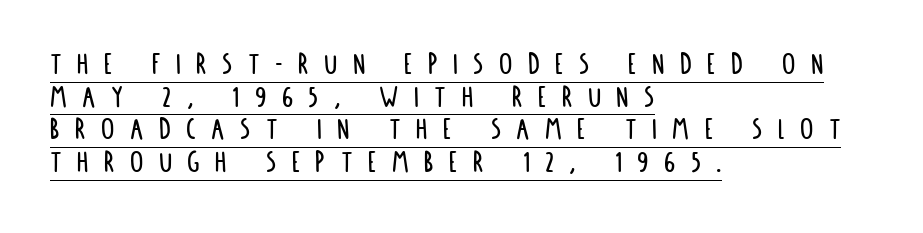
{"serif": "no", "italic": "no", "width": "condensed", "stroke_contrast": "low", "x_height": "large", "monospaced": "no", "underline": "yes", "align": "left", "line_spacing": "tight", "line_spacing_ratio": 0.99, "letter_spacing": "wide", "letter_spacing_em": 0.47, "glyph_px": 33}
